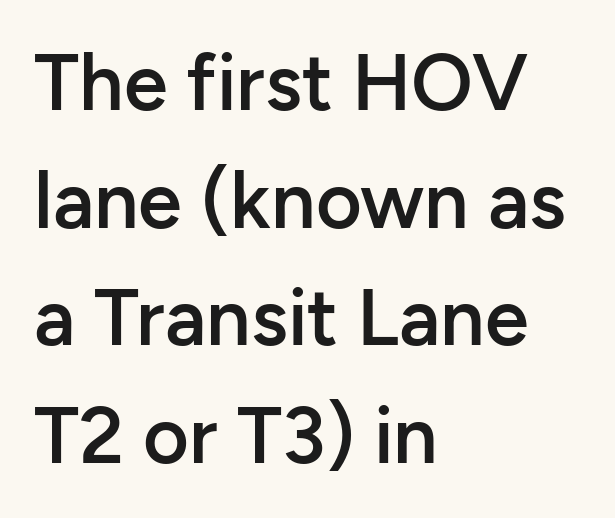
Q: Is the text bold? A: Semi-bold.
Q: Is the text italic (slanted)? A: No, it is upright.
Q: Is the typeface a serif or a sans-serif typeface? A: Sans-serif.
Q: Is the text underlined? A: No.
Q: How is the paragraph aligned? A: Left-aligned.
Q: Is the spacing between letters normal or unusually wide? A: Normal.
Q: Is the spacing between lines tight, normal or loose? A: Normal.
Q: Width (condensed, normal, or wide)? A: Normal.
Q: Stroke contrast? A: Low.
Q: x-height? A: Medium.
Q: Monospaced? A: No.
